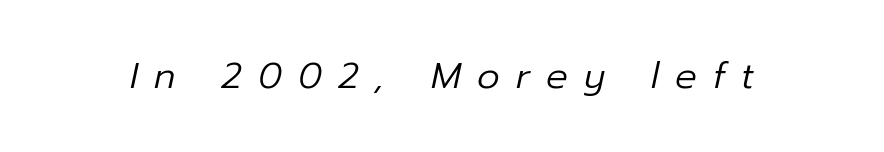
The image shows 36 px regular-weight type, italic (leaning right); set unusually wide letter spacing (+0.45 em), not underlined; low stroke contrast and a medium x-height.
